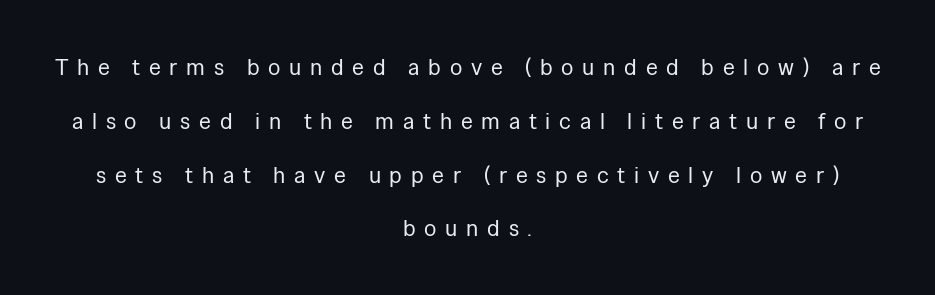
The image shows 23 px text type, upright; set centered, loose line spacing (2.34x), unusually wide letter spacing (+0.38 em), not underlined.
